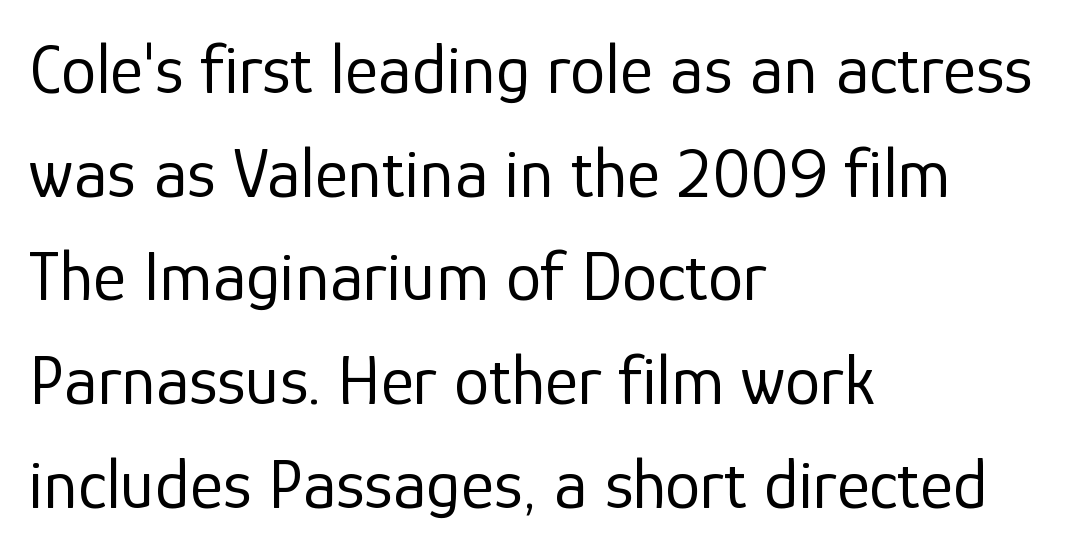
This rendering leaves character spacing at its baseline value. Posture: upright roman. Beneath every word, the page is bare. Weight: not bold — regular or lighter. Looks like regular typesetting: each glyph gets only the width it needs.
